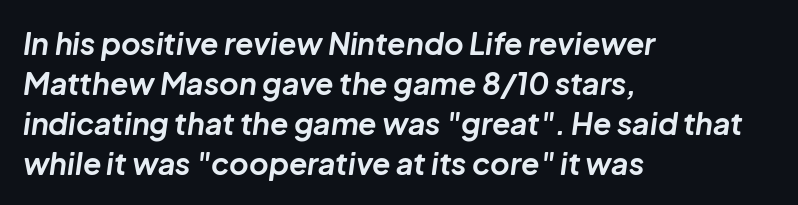
You could not count columns in this text — the font is proportionally spaced. A dark, heavy texture on the line: the type is bold. The lettering tilts uniformly, giving the passage an italic look. Nothing unusual about the tracking: characters are spaced as the font intends. The paragraph has a hard left edge and a soft right edge.
